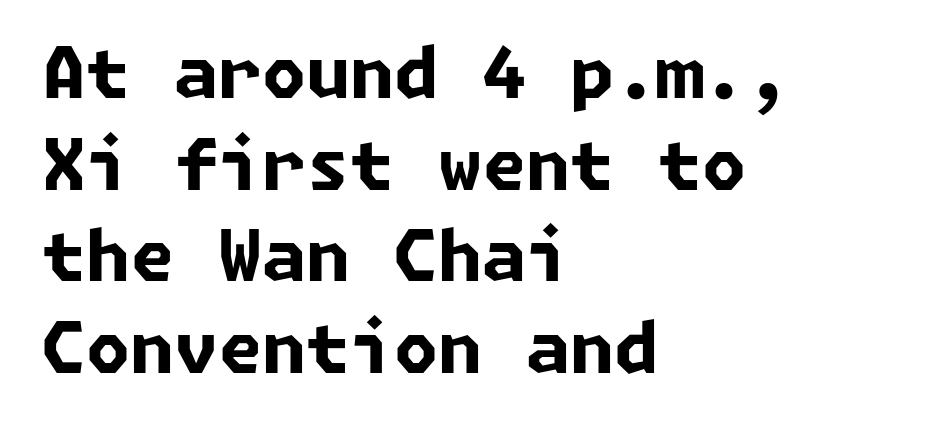
The strip under each line holds only bare page. The font family rendered here belongs to the sans-serif group. Which margin do the lines hug? The left one — the right edge is uneven. Summary of weight: heavy, a full bold.
